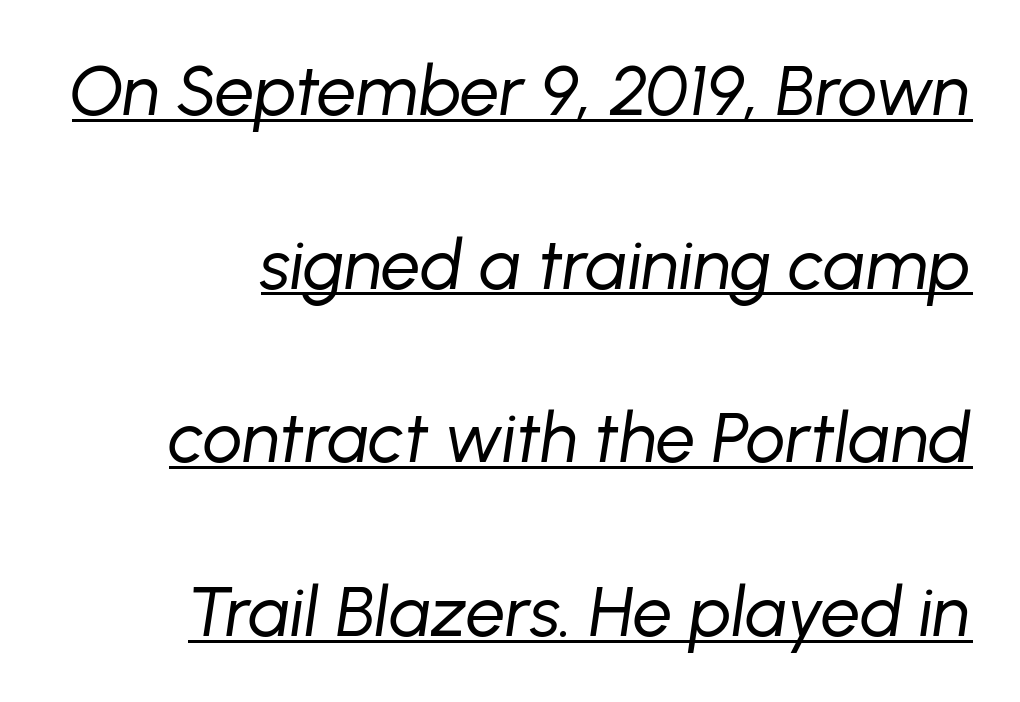
Q: Is the text bold? A: No.
Q: Is the text italic (slanted)? A: Yes, it leans right by about 8 degrees.
Q: Is the text underlined? A: Yes.
Q: How is the paragraph aligned? A: Right-aligned.
Q: Is the spacing between letters normal or unusually wide? A: Normal.
Q: Is the spacing between lines tight, normal or loose? A: Loose.
Q: Width (condensed, normal, or wide)? A: Normal.
Q: Stroke contrast? A: Low.
Q: x-height? A: Medium.
Q: Monospaced? A: No.
